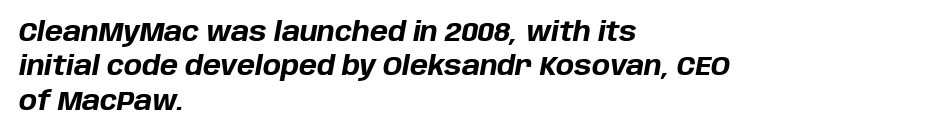
The strokes are fattened all the way to bold. Nobody drew a line under any word here. The typesetter chose a ragged-right arrangement here. Is there much room between lines? A standard amount, neither cramped nor airy.
